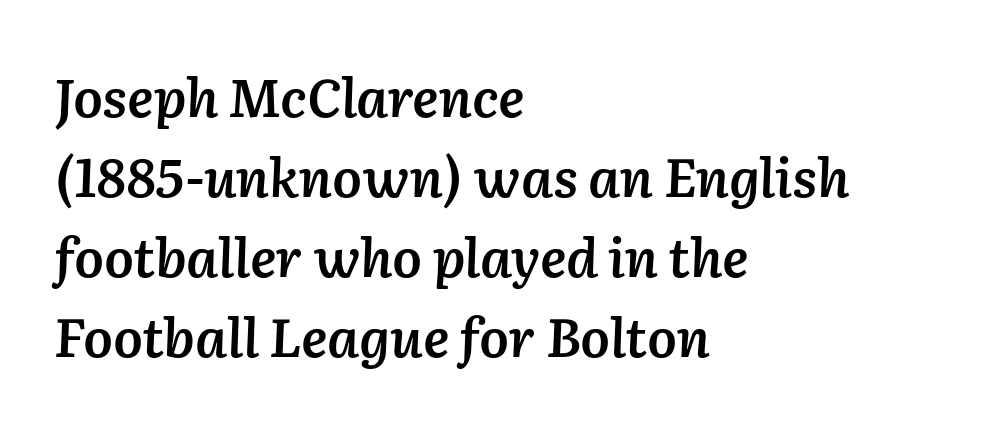
The image shows 53 px semibold type, italic (leaning right); set left-aligned, normal line spacing (1.51x), normal letter spacing, not underlined; low stroke contrast and a medium x-height.
